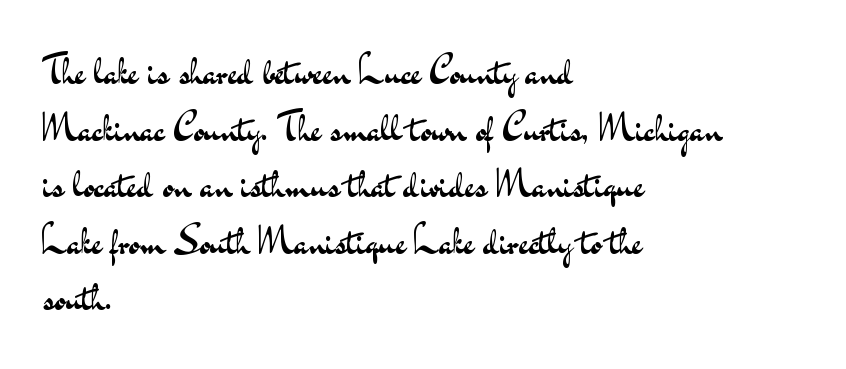
{"serif": "no", "bold": "no", "weight": "regular", "width": "wide", "stroke_contrast": "medium", "x_height": "small", "monospaced": "no", "underline": "no", "align": "left", "line_spacing": "normal", "line_spacing_ratio": 1.45, "letter_spacing": "normal", "letter_spacing_em": 0.0, "glyph_px": 39}
